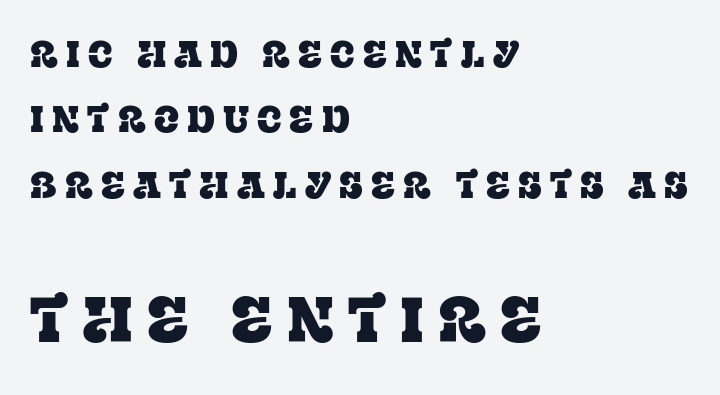
The image shows 64 px serif type, upright; set left-aligned, line spacing 1.77x, unusually wide letter spacing (+0.22 em), not underlined; the second (bottom) block is 1.73x larger; low stroke contrast and a large x-height.
